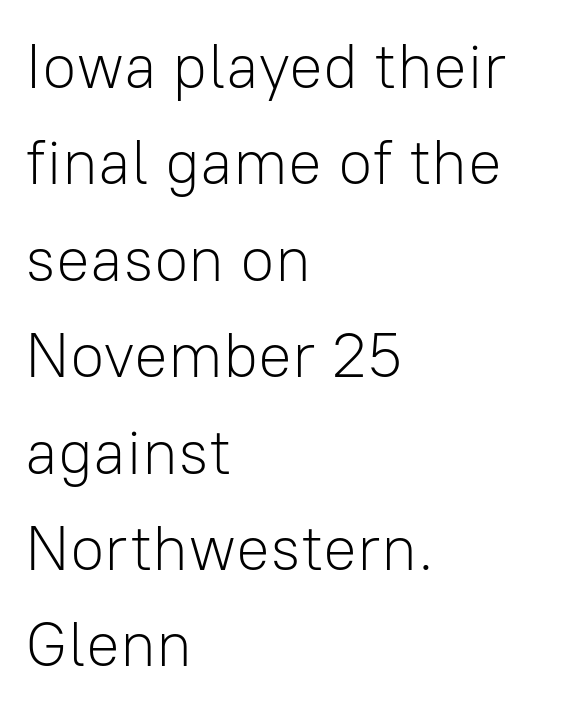
The tracking reads as untouched default to a designer's eye. A normal amount of white space separates one row of letters from the next. Varying glyph widths throughout — classic text-font behaviour. If you drew a ruler down the left edge, every line would touch it. Does the lettering tilt? It doesn't — this is upright. Stems here are at most as thick as an everyday book face.
